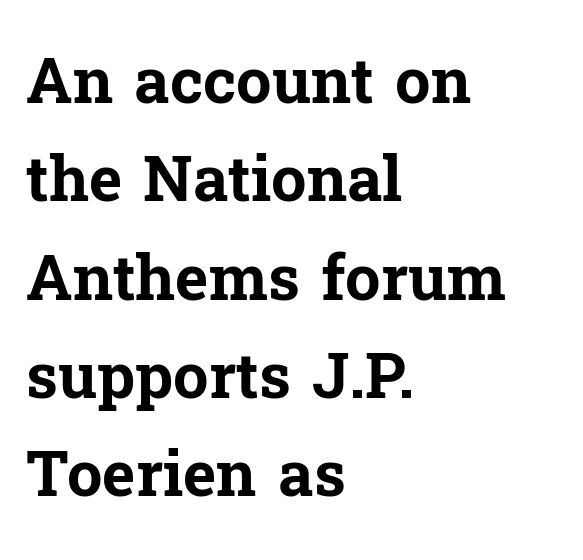
In terms of letterform style, serifs are clearly present. A normal amount of white space separates one row of letters from the next. Quick note: underline off. The sample has been set heavy, in full bold. Default kerning and tracking; the words read as compact shapes.
